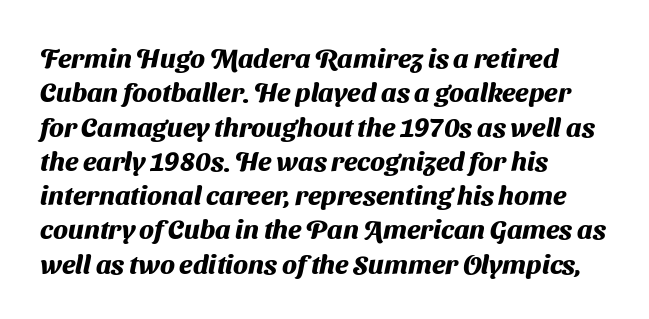
The image shows 27 px bold type; set left-aligned, normal line spacing (1.27x), normal letter spacing, not underlined.
